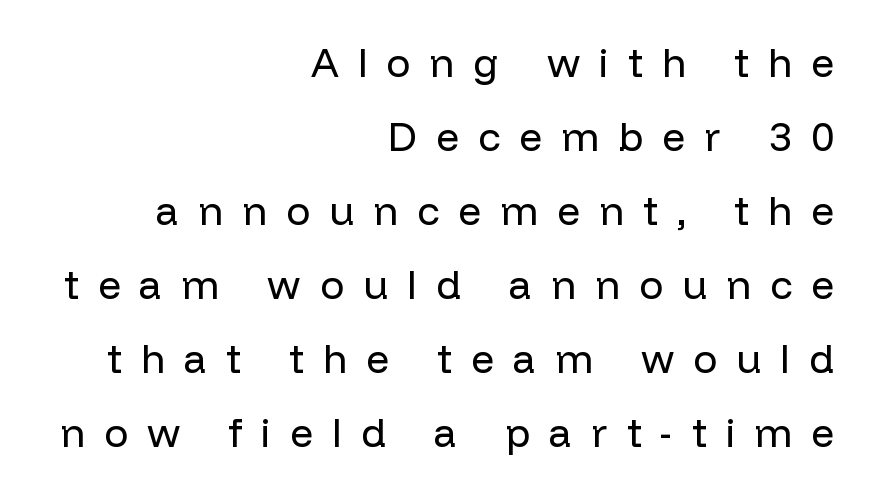
The image shows 40 px regular-weight sans-serif type, upright; set right-aligned, line spacing 1.85x, unusually wide letter spacing (+0.48 em), not underlined; low stroke contrast and a medium x-height.
